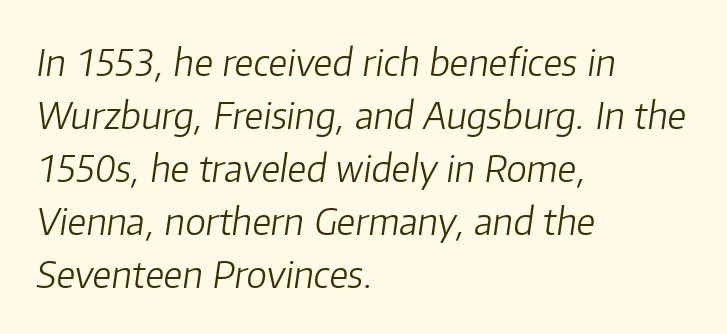
Q: Is the text bold? A: No.
Q: Is the text italic (slanted)? A: Yes, it leans right by about 8 degrees.
Q: Is the text underlined? A: No.
Q: How is the paragraph aligned? A: Left-aligned.
Q: Is the spacing between letters normal or unusually wide? A: Normal.
Q: Is the spacing between lines tight, normal or loose? A: Normal.
Q: Width (condensed, normal, or wide)? A: Normal.
Q: Stroke contrast? A: Low.
Q: x-height? A: Medium.
Q: Monospaced? A: No.
